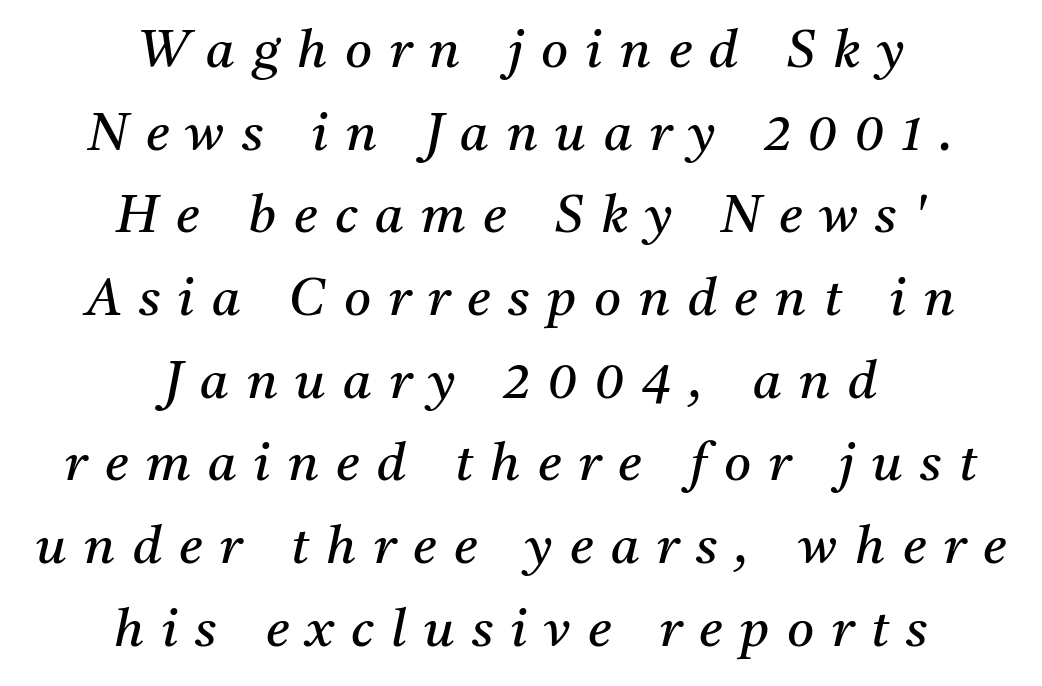
The image shows 52 px regular-weight serif type, italic (leaning right); set centered, normal line spacing (1.59x), unusually wide letter spacing (+0.34 em), not underlined; medium stroke contrast and a medium x-height.
